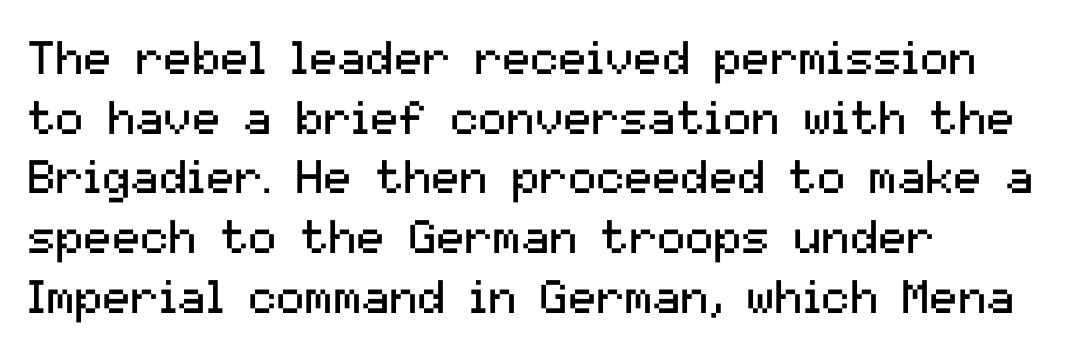
{"serif": "no", "italic": "no", "bold": "no", "weight": "regular", "width": "normal", "stroke_contrast": "medium", "x_height": "medium", "monospaced": "no", "underline": "no", "align": "left", "line_spacing": "normal", "line_spacing_ratio": 1.27, "letter_spacing": "normal", "letter_spacing_em": 0.0, "glyph_px": 47}
